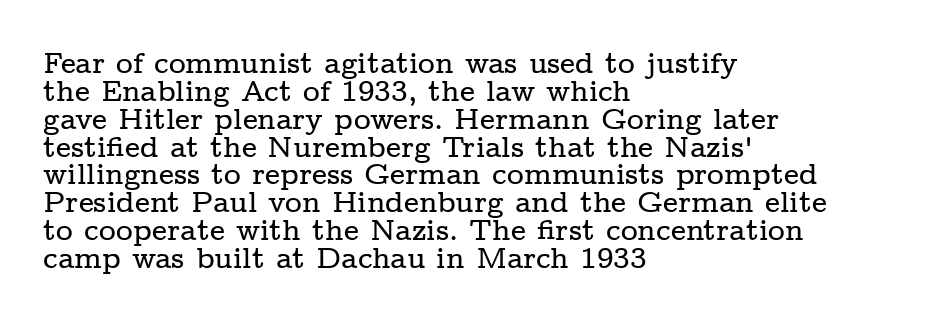
Upright lettering throughout. These lines huddle together more closely than default settings would place them. The face used here is rendered with its standard letterfit. The passage shown is typed in a proportional face where columns would drift. Visually the block forms a straight wall on the left and a jagged coastline on the right.
